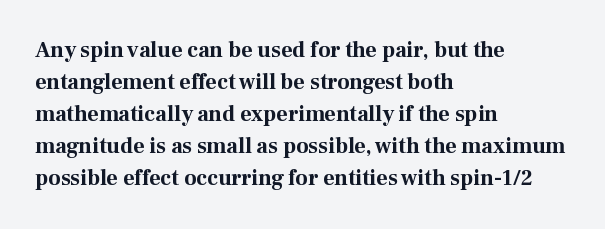
These lines were composed using upright roman letters. Bare-footed words on every line. The vertical gap from one line to the next is medium. Leftover space on each line is placed entirely after the last word. The line texture is even and compact thanks to regular tracking.
